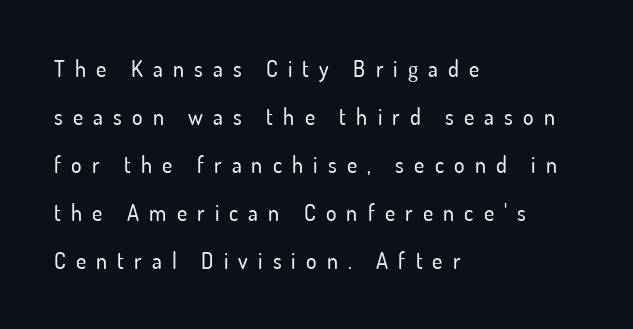
Q: Is the text italic (slanted)? A: No, it is upright.
Q: Is the text underlined? A: No.
Q: How is the paragraph aligned? A: Left-aligned.
Q: Is the spacing between letters normal or unusually wide? A: Unusually wide.
Q: Is the spacing between lines tight, normal or loose? A: Loose.
